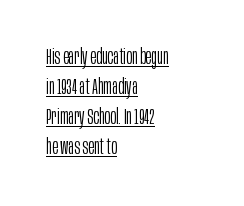
Q: Is the text bold? A: No.
Q: Is the text italic (slanted)? A: No, it is upright.
Q: Is the text underlined? A: Yes.
Q: How is the paragraph aligned? A: Left-aligned.
Q: Is the spacing between letters normal or unusually wide? A: Normal.
Q: Is the spacing between lines tight, normal or loose? A: Normal.
